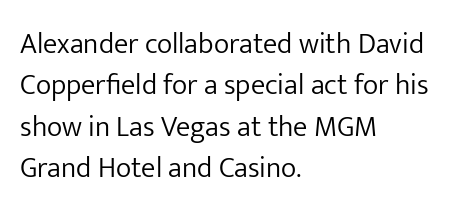
The image shows 29 px light sans-serif type, upright; set left-aligned, normal line spacing (1.43x), normal letter spacing, not underlined; low stroke contrast and a medium x-height.
